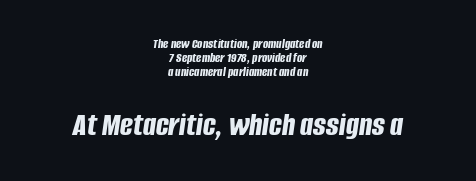
Q: Is the text bold? A: Yes.
Q: Is the text italic (slanted)? A: Yes, it leans right by about 8 degrees.
Q: Is the text underlined? A: No.
Q: How is the paragraph aligned? A: Centered.
Q: Is the spacing between letters normal or unusually wide? A: Normal.
Q: Is the spacing between lines tight, normal or loose? A: Tight.
Q: Which block of text is set in a larger size, the first (top) or the second (bottom)? A: The second (bottom) one.
Q: Width (condensed, normal, or wide)? A: Condensed.
Q: Stroke contrast? A: Low.
Q: x-height? A: Large.
Q: Monospaced? A: No.
